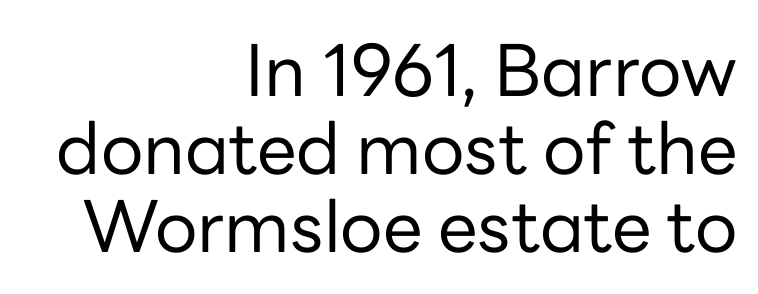
Think of a printed novel: that variable character pitch is what you see here. This sample uses plain, unmodified letter spacing. The face looks like a standard text weight, possibly lighter. Layout note: lines flush right. Type without underlining.
